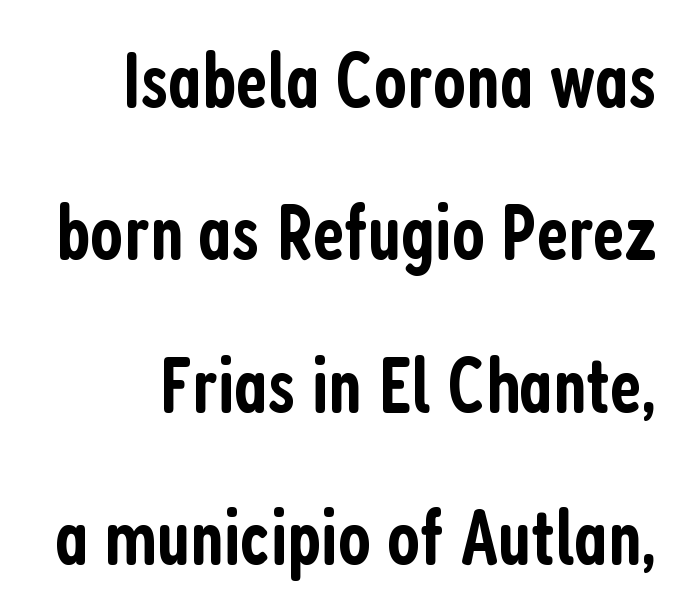
The image shows 79 px semibold, condensed sans-serif type, upright; set loose line spacing (1.93x), normal letter spacing, not underlined; low stroke contrast and a medium x-height.
